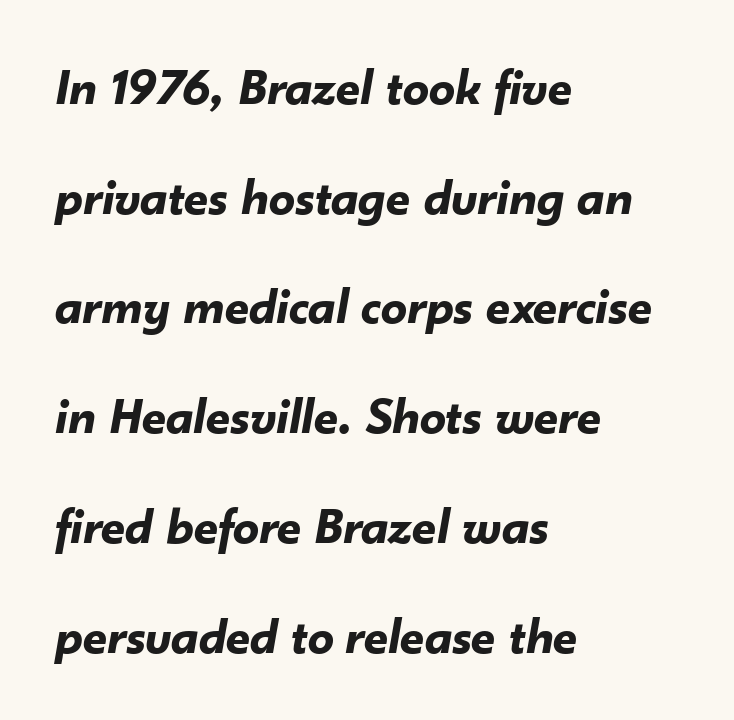
The text carries the slant typical of an italic or oblique font. Letters rest on an invisible, unmarked baseline. A student would call this left alignment; a typographer would say flush left, rag right. This sample has the flowing, uneven cadence of proportional lettering. Airy leading.
